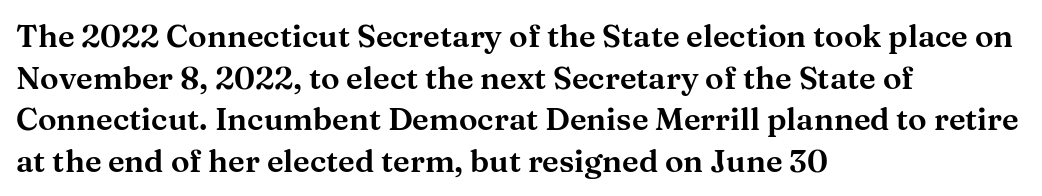
The image shows 31 px wide serif type, upright; set left-aligned, normal line spacing (1.34x), normal letter spacing, not underlined; medium stroke contrast and a medium x-height.
